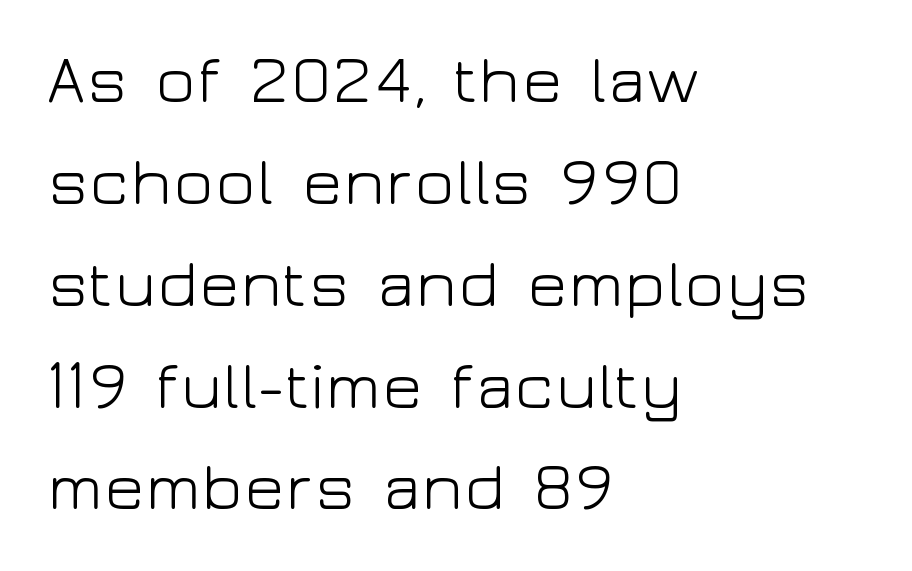
The image shows 67 px light, wide sans-serif type, upright; set left-aligned, normal line spacing (1.52x), normal letter spacing, not underlined; low stroke contrast and a medium x-height.
